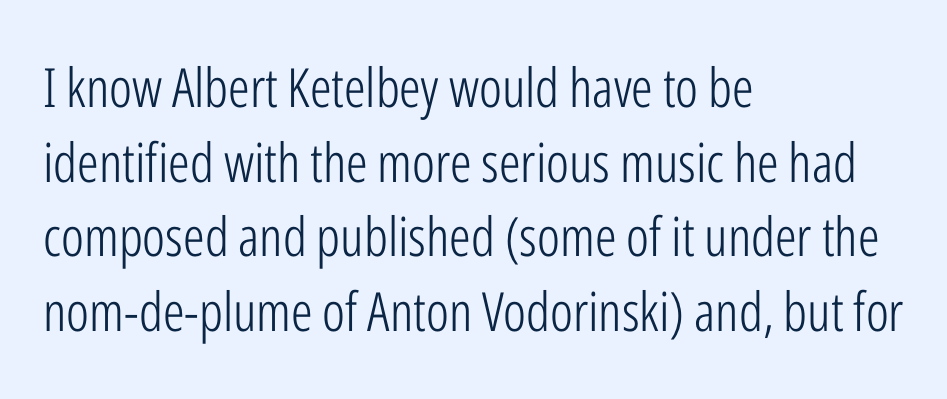
The rag falls on the right side of this text block. The specimen reads as upright at a glance. Clear beneath every line of the passage. Summary of weight: not heavy and not bold. Compared with typical paragraphs, the rows here are spaced about the same.
